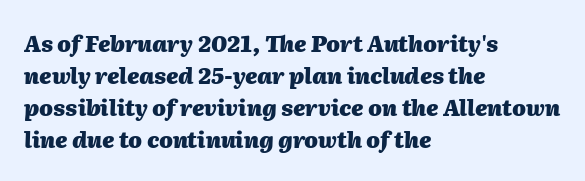
The designer left line spacing at the default. Honestly, the letter spacing is just normal — you wouldn't notice it. The rendering anchors every line to the left-hand side. The zone under the glyphs is completely vacant. Weight check: bold — yes, fully. It's the slanting kind of type.
